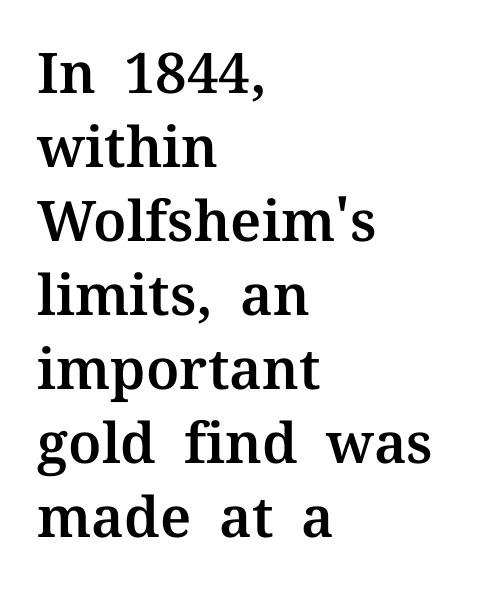
The image shows 56 px serif type, upright; set left-aligned, normal line spacing (1.32x), normal letter spacing, not underlined; medium stroke contrast and a medium x-height.
